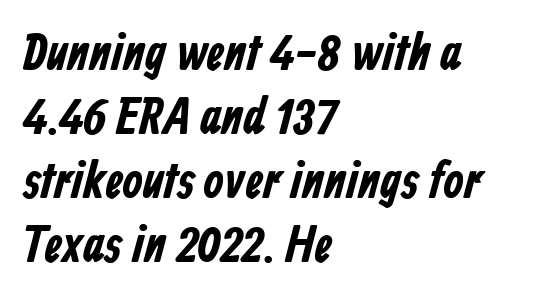
Every row of glyphs begins at an identical x-position on the left. The strip under each line holds only bare page. Proportional: the letters do not fall into vertical columns. Glyph-to-glyph distance matches everyday printed text. Each glyph is drawn with heavy, bold strokes. Typographically, this falls in the sans-serif category.
